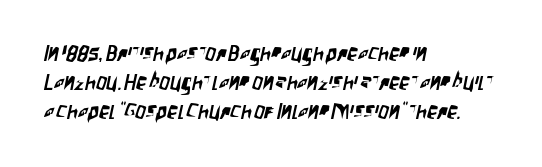
The gaps between neighbouring characters are ordinary and unremarkable. Compared with a centered layout, this one pins lines to the left instead. Decoration check: the copy has no underline. Baseline-to-baseline distance is the conventional proportion of letter height.
